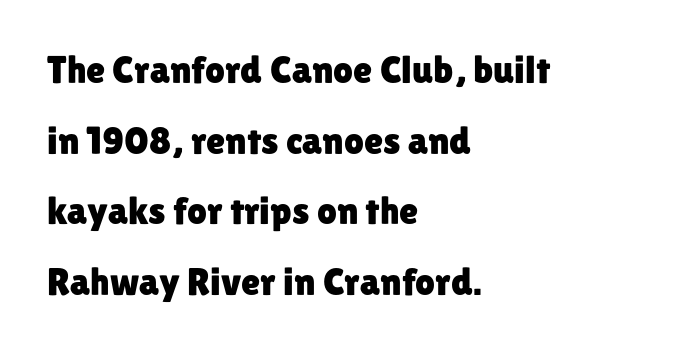
Q: Is the text italic (slanted)? A: No, it is upright.
Q: Is the typeface a serif or a sans-serif typeface? A: Sans-serif.
Q: Is the text underlined? A: No.
Q: How is the paragraph aligned? A: Left-aligned.
Q: Is the spacing between letters normal or unusually wide? A: Normal.
Q: Width (condensed, normal, or wide)? A: Normal.
Q: Stroke contrast? A: Low.
Q: x-height? A: Medium.
Q: Monospaced? A: No.
